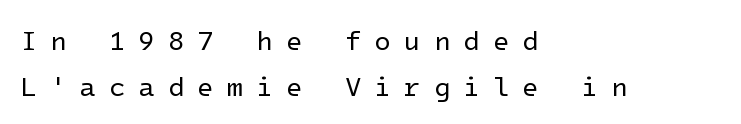
{"italic": "no", "bold": "no", "underline": "no", "align": "left", "line_spacing": "normal", "line_spacing_ratio": 1.69, "letter_spacing": "wide", "letter_spacing_em": 0.48, "glyph_px": 27}
